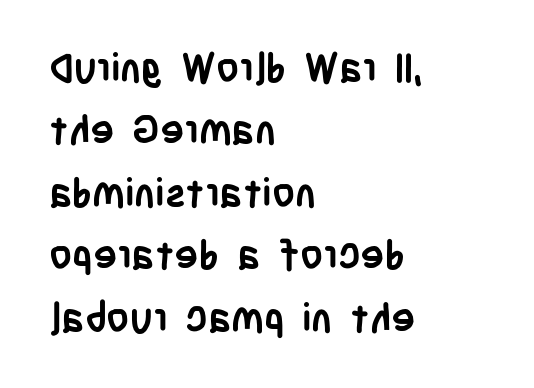
The font family rendered here belongs to the sans-serif group. Anything drawn beneath the words? Only blank space. Compared with a centered layout, this one pins lines to the left instead. Compared with typical paragraphs, the rows here are spaced about the same. The horizontal fit of the characters is conventional and even.
